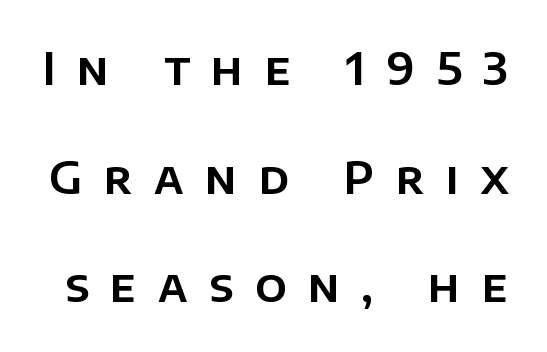
The image shows 44 px sans-serif type, upright; set loose line spacing (2.47x), unusually wide letter spacing (+0.49 em), not underlined; low stroke contrast and a large x-height.
